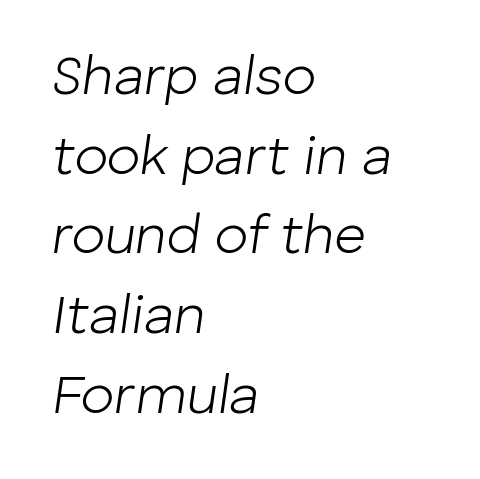
If you measured baseline to baseline, you'd find a middling distance. Posture: slanted. The passage shown is typed in a proportional face where columns would drift. Every row of glyphs begins at an identical x-position on the left.
